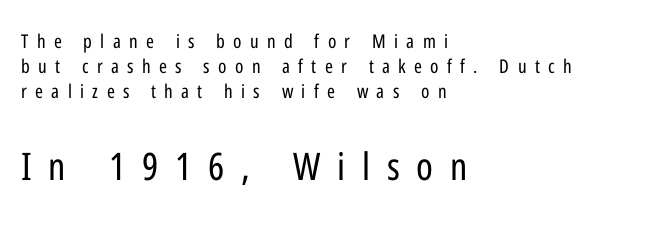
The lower block of text is set noticeably larger than the block above it. The rendering shows plain stroke endings on the letterforms — a sans-serif design. Descender tails drop into unmarked territory. The rendering uses natural spacing where letterforms have individual widths. Every character sits straight up, as roman type does.
